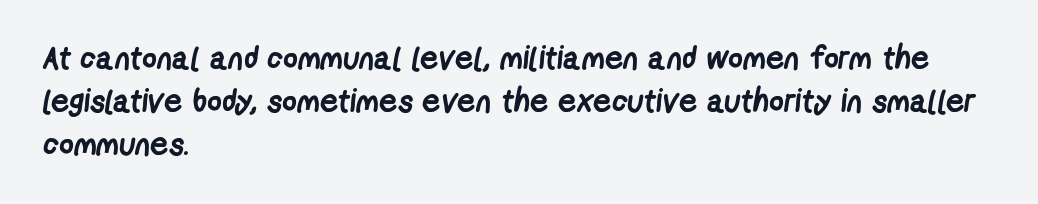
Q: Is the text bold? A: Yes.
Q: Is the typeface a serif or a sans-serif typeface? A: Sans-serif.
Q: Is the text underlined? A: No.
Q: How is the paragraph aligned? A: Left-aligned.
Q: Is the spacing between letters normal or unusually wide? A: Normal.
Q: Is the spacing between lines tight, normal or loose? A: Normal.
Q: Width (condensed, normal, or wide)? A: Condensed.
Q: Stroke contrast? A: Low.
Q: x-height? A: Medium.
Q: Monospaced? A: No.
